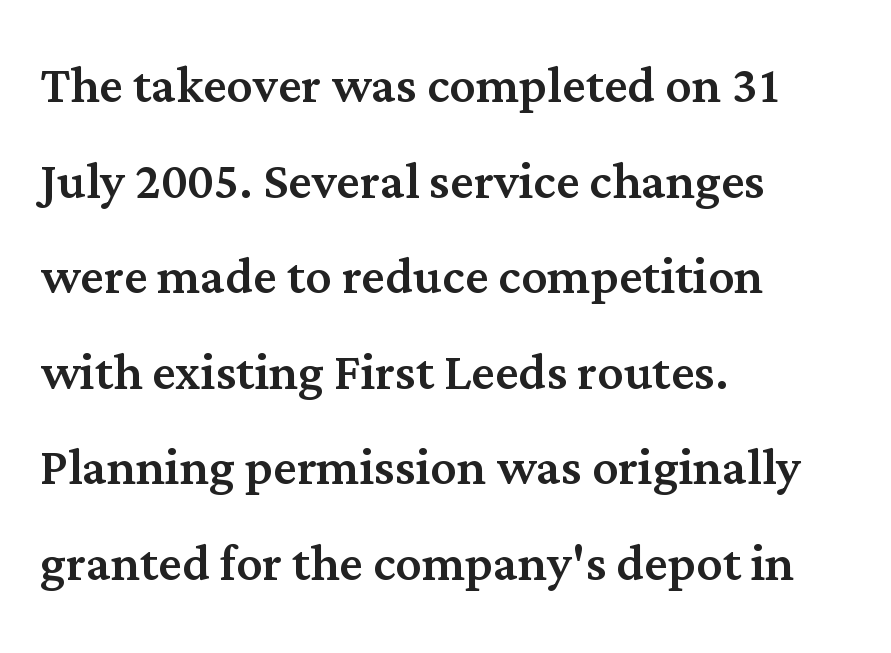
Q: Is the text italic (slanted)? A: No, it is upright.
Q: Is the typeface a serif or a sans-serif typeface? A: Serif.
Q: Is the text underlined? A: No.
Q: How is the paragraph aligned? A: Left-aligned.
Q: Is the spacing between letters normal or unusually wide? A: Normal.
Q: Is the spacing between lines tight, normal or loose? A: Normal.
Q: Width (condensed, normal, or wide)? A: Normal.
Q: Stroke contrast? A: Medium.
Q: x-height? A: Medium.
Q: Monospaced? A: No.
